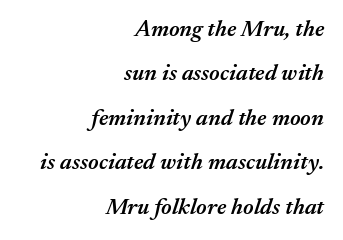
{"italic": "yes", "lean": "right", "slant_degrees": 17, "bold": "semi", "underline": "no", "align": "right", "line_spacing": "loose", "line_spacing_ratio": 1.93, "letter_spacing": "normal", "letter_spacing_em": 0.0, "glyph_px": 23}
